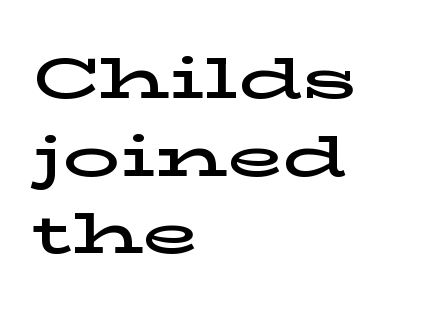
Alignment: flush left. Characters remain perfectly vertical along every line. To sum up the face: it has serifs. The passage shown is typed in a proportional face where columns would drift. What stands out about the letter spacing? Nothing — it is the standard amount.
